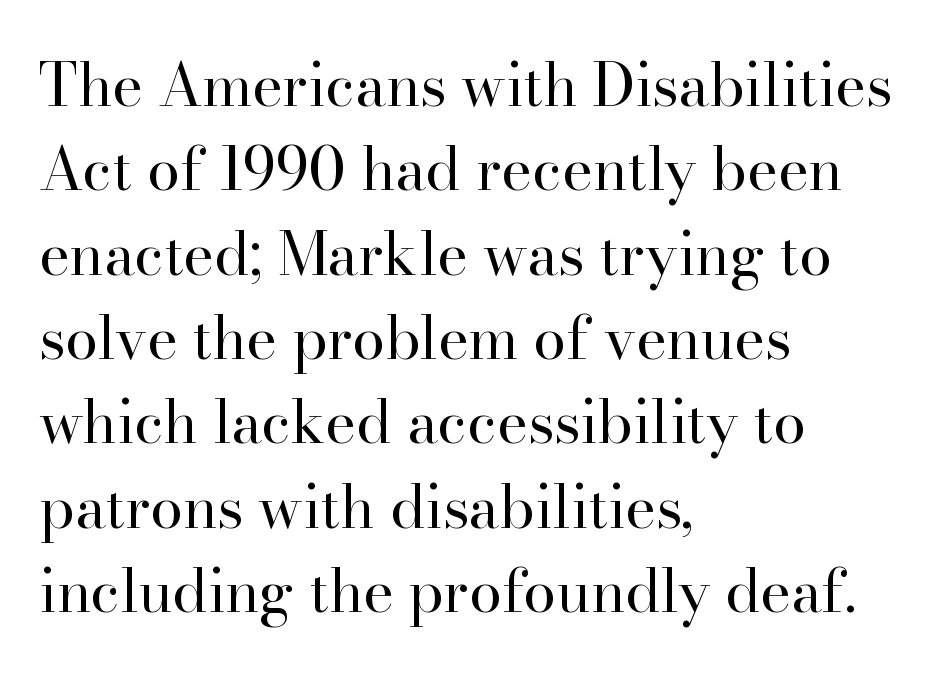
The face used here is proportionally spaced, like ordinary book or web type. Ordinary non-slanted type is in use. Weight: in the light-to-regular range. This rendering leaves character spacing at its baseline value. Examine the stroke ends and you'll spot serifs.
